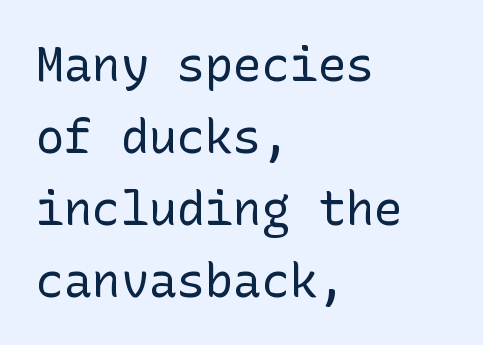
Q: Is the text bold? A: No.
Q: Is the text italic (slanted)? A: No, it is upright.
Q: Is the typeface a serif or a sans-serif typeface? A: Sans-serif.
Q: Is the text underlined? A: No.
Q: How is the paragraph aligned? A: Left-aligned.
Q: Is the spacing between letters normal or unusually wide? A: Normal.
Q: Is the spacing between lines tight, normal or loose? A: Normal.
Q: Width (condensed, normal, or wide)? A: Normal.
Q: Stroke contrast? A: Low.
Q: x-height? A: Medium.
